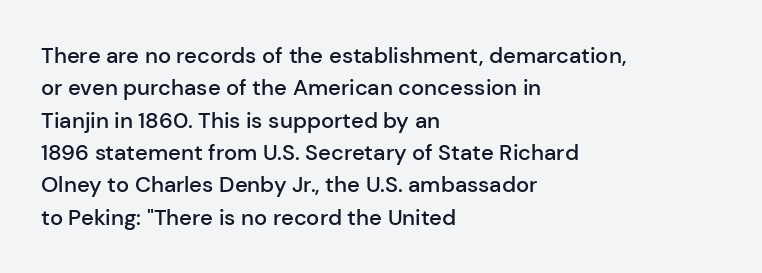
The image shows 22 px text type, upright; set left-aligned, normal line spacing (1.47x), normal letter spacing, not underlined.
